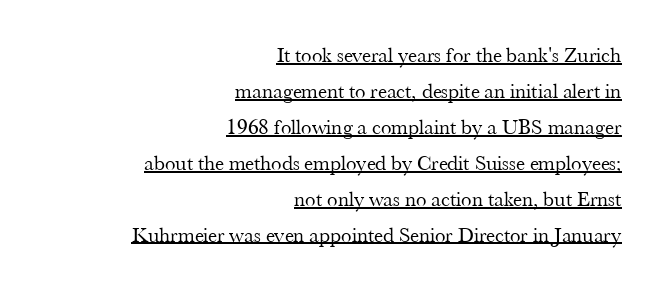
{"italic": "no", "bold": "no", "underline": "yes", "align": "right", "line_spacing_ratio": 1.71, "letter_spacing": "normal", "letter_spacing_em": 0.0, "glyph_px": 21}
